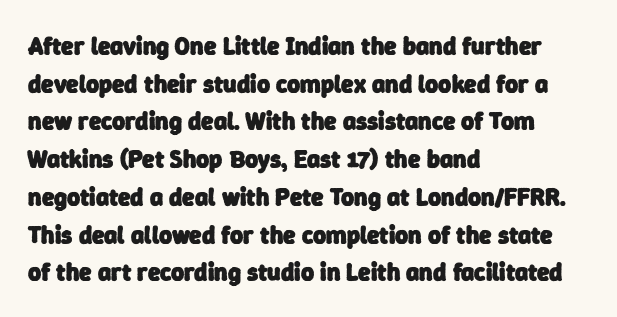
Q: Is the text bold? A: Yes.
Q: Is the text underlined? A: No.
Q: How is the paragraph aligned? A: Left-aligned.
Q: Is the spacing between letters normal or unusually wide? A: Normal.
Q: Is the spacing between lines tight, normal or loose? A: Normal.
